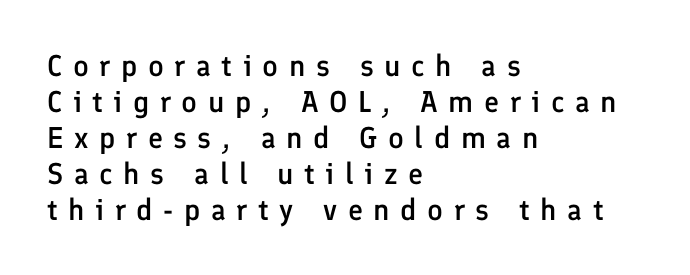
The designer went with a sans here, leaving each stem footless. Tall strokes in this sample are plumb rather than angled. Character widths vary here, with narrow letters taking less room than wide ones. Descender tails drop into unmarked territory.
